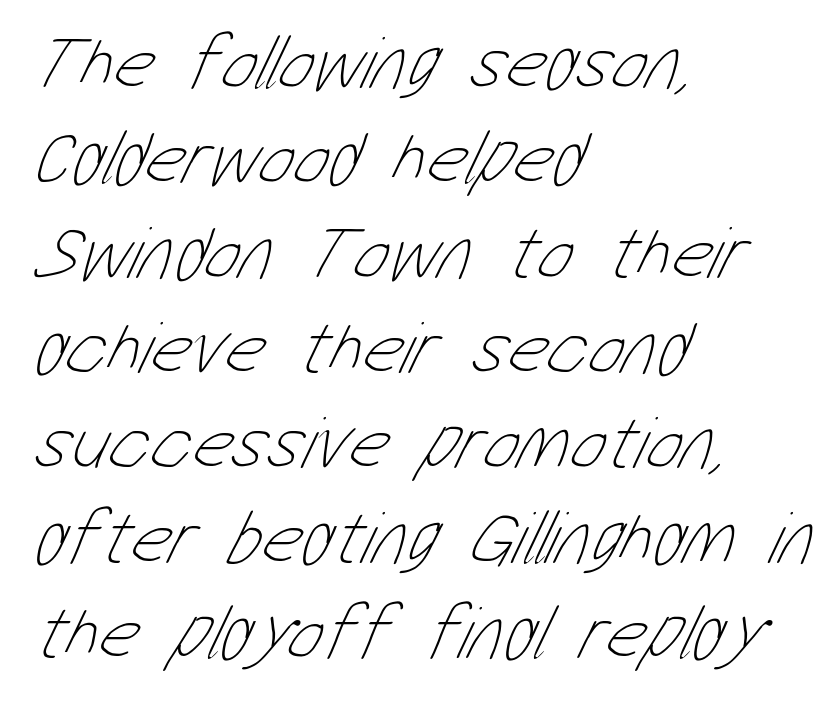
Underline: absent. Ink coverage per letter is moderate at most. In CSS terms this would be text-align: left. The space between consecutive lines is moderate. Note the varied advance widths — an 'i' is clearly narrower than an 'm'. Does extra space separate the letters? No, they use regular spacing.
